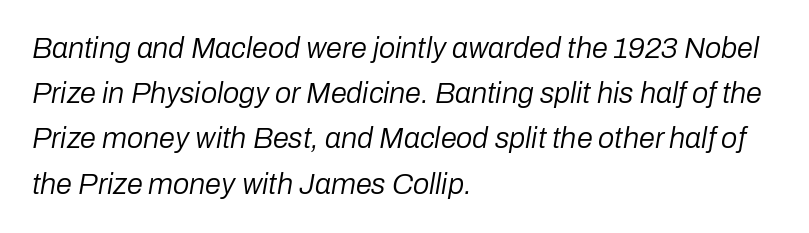
The image shows 29 px regular-weight type, italic (leaning right); set left-aligned, normal line spacing (1.56x), normal letter spacing, not underlined; low stroke contrast and a medium x-height.
